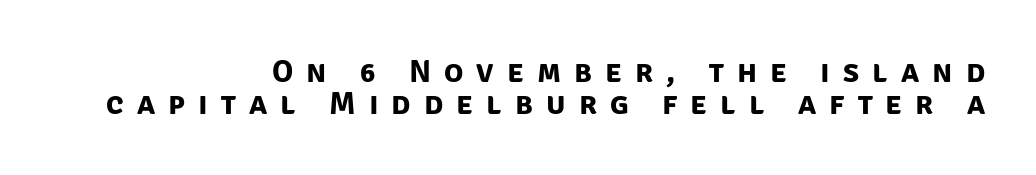
The image shows 32 px bold sans-serif type; set right-aligned, tight line spacing (0.99x), unusually wide letter spacing (+0.41 em), not underlined; low stroke contrast and a large x-height.
